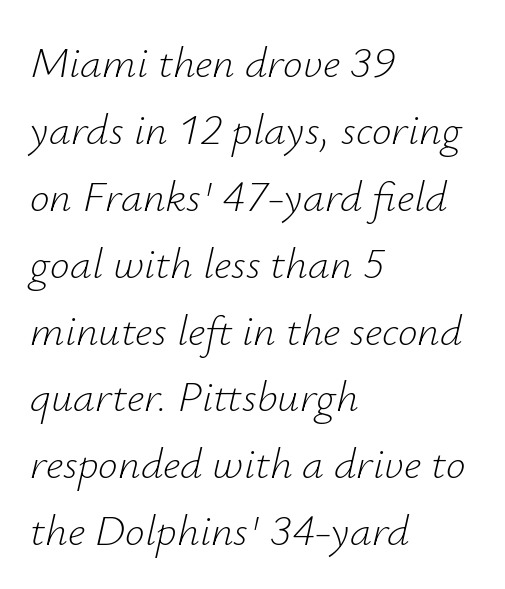
{"italic": "yes", "lean": "right", "slant_degrees": 12, "bold": "no", "weight": "light", "width": "normal", "stroke_contrast": "low", "x_height": "small", "monospaced": "no", "underline": "no", "align": "left", "line_spacing": "normal", "line_spacing_ratio": 1.52, "letter_spacing": "normal", "letter_spacing_em": 0.0, "glyph_px": 44}
